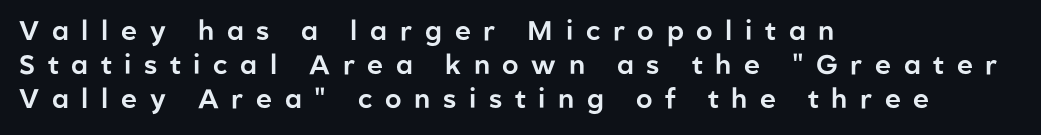
Q: Is the text italic (slanted)? A: No, it is upright.
Q: Is the text underlined? A: No.
Q: How is the paragraph aligned? A: Left-aligned.
Q: Is the spacing between letters normal or unusually wide? A: Unusually wide.
Q: Is the spacing between lines tight, normal or loose? A: Normal.
